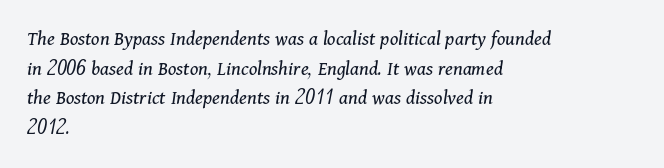
{"italic": "yes", "lean": "right", "slant_degrees": 11, "bold": "no", "underline": "no", "align": "left", "line_spacing": "normal", "line_spacing_ratio": 1.41, "letter_spacing": "normal", "letter_spacing_em": 0.0, "glyph_px": 21}
